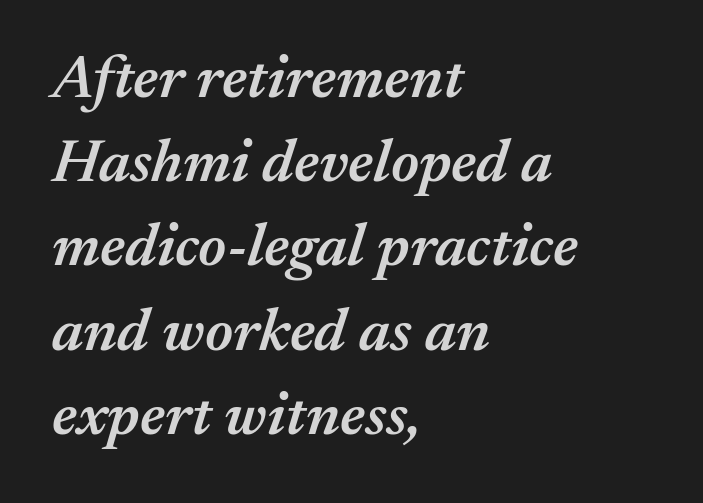
{"italic": "yes", "lean": "right", "slant_degrees": 17, "bold": "semi", "weight": "semibold", "width": "normal", "stroke_contrast": "medium", "x_height": "medium", "monospaced": "no", "underline": "no", "align": "left", "line_spacing": "normal", "line_spacing_ratio": 1.38, "letter_spacing": "normal", "letter_spacing_em": 0.0, "glyph_px": 61}
